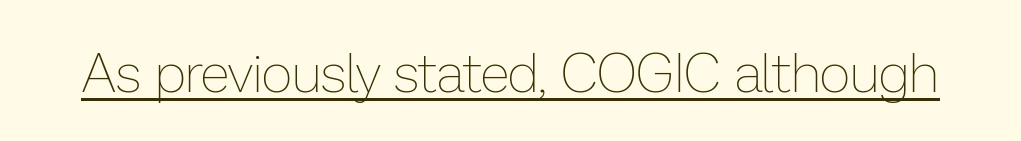
{"italic": "no", "bold": "no", "weight": "thin", "width": "normal", "stroke_contrast": "low", "x_height": "medium", "monospaced": "no", "underline": "yes", "letter_spacing": "normal", "letter_spacing_em": 0.0, "glyph_px": 54}
